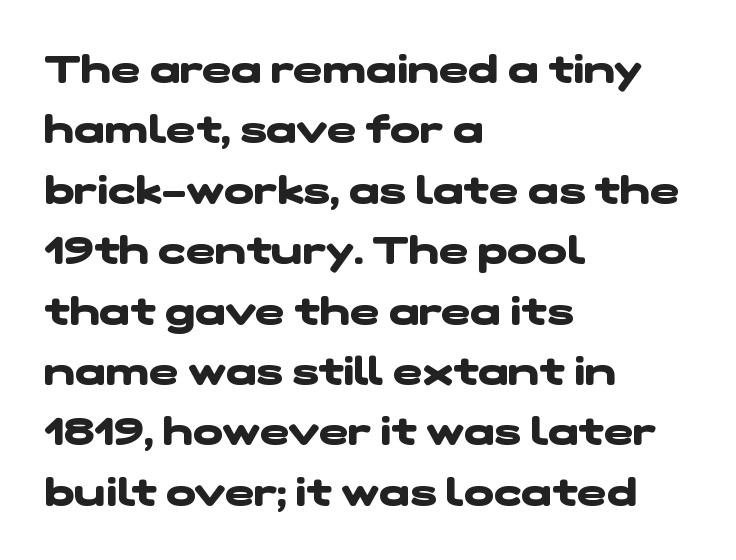
The image shows 40 px heavy, wide sans-serif type; set left-aligned, normal line spacing (1.51x), normal letter spacing, not underlined; low stroke contrast and a medium x-height.
